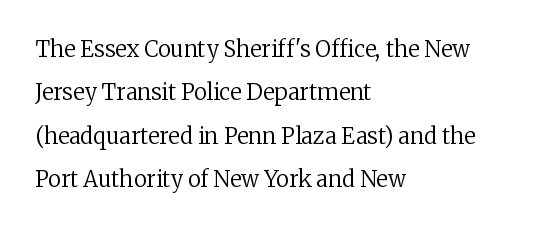
{"italic": "no", "bold": "no", "underline": "no", "align": "left", "line_spacing": "loose", "line_spacing_ratio": 1.97, "letter_spacing": "normal", "letter_spacing_em": 0.0, "glyph_px": 22}
